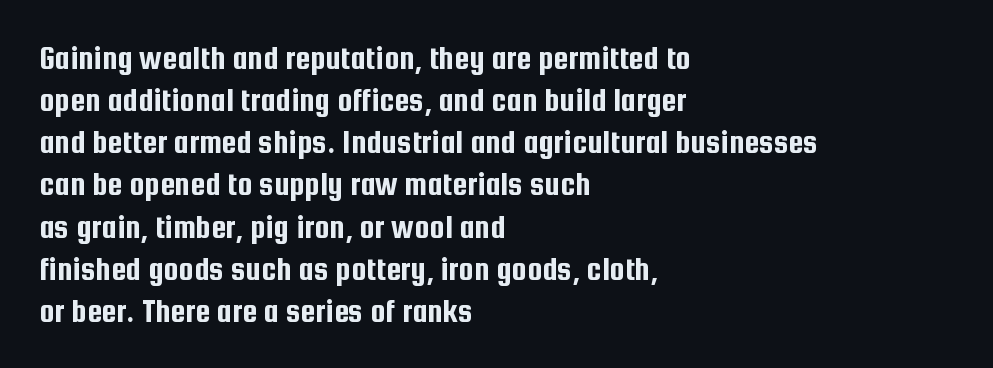
{"serif": "no", "italic": "no", "width": "condensed", "stroke_contrast": "low", "x_height": "medium", "monospaced": "no", "underline": "no", "align": "left", "line_spacing_ratio": 1.24, "letter_spacing": "normal", "letter_spacing_em": 0.0, "glyph_px": 34}
